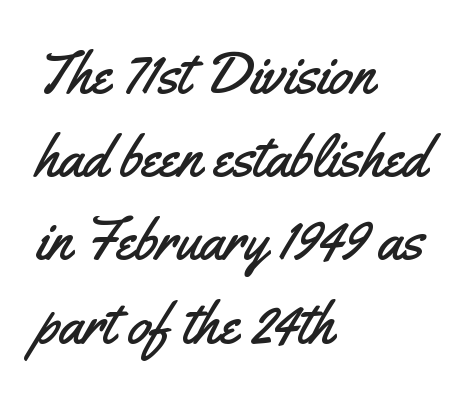
{"serif": "no", "width": "condensed", "stroke_contrast": "medium", "x_height": "small", "monospaced": "no", "underline": "no", "align": "left", "line_spacing": "normal", "line_spacing_ratio": 1.41, "letter_spacing": "normal", "letter_spacing_em": 0.0, "glyph_px": 59}
